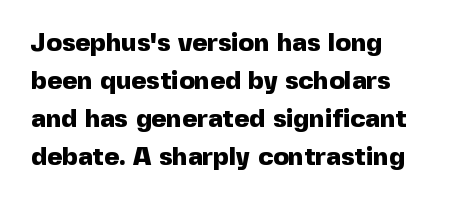
Horizontal alignment here is leftward, the default for most running prose. Nothing unusual about the tracking: characters are spaced as the font intends. Students, observe: this is what conventionally led text looks like. Does the lettering tilt? It doesn't — this is upright.
